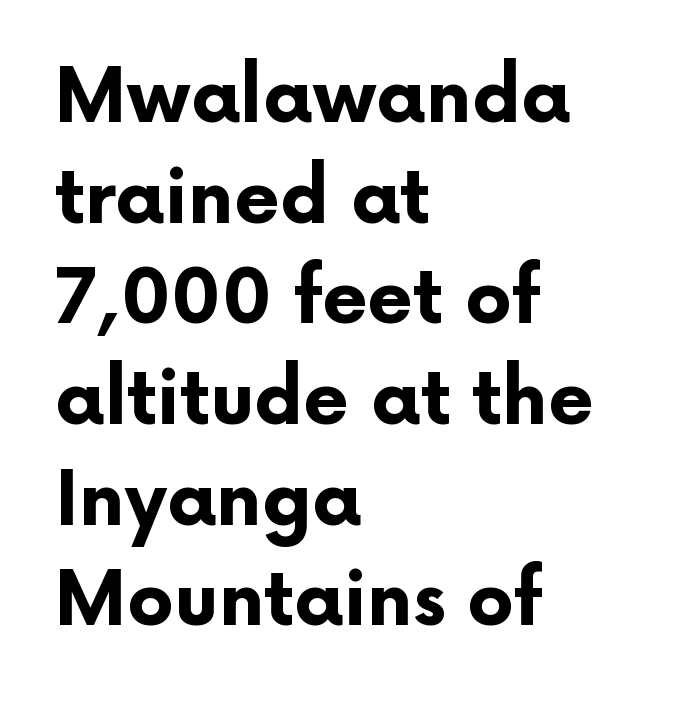
The rendering shows plain stroke endings on the letterforms — a sans-serif design. Teacher's note: observe the even left margin — that is flush-left alignment. These lines were composed using upright roman letters. The gap between lines stays unmarked.
